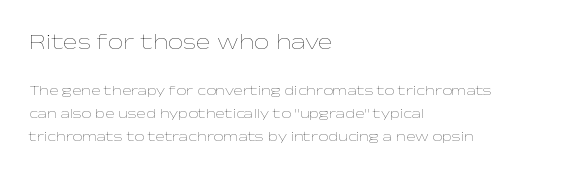
Line spacing here is normal. The typesetting does not lean heavy: it is not bold. Every character sits straight up, as roman type does. A typesetter would call this zero additional tracking. Only glyphs here, with clear space below each row.
